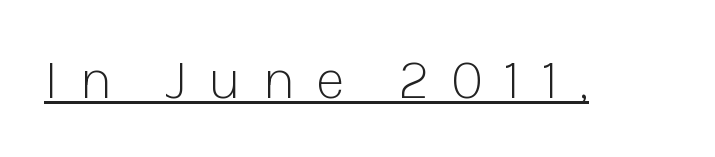
The sample's only ornament is a line tracing under the words. When letters stand straight like this, we call the style roman or upright. Inter-character spacing is expanded well beyond the font's built-in metrics. Caption: face not bold, strokes unweighted. Look at the bottom of the vertical strokes: they stop flat, with no serifs.
